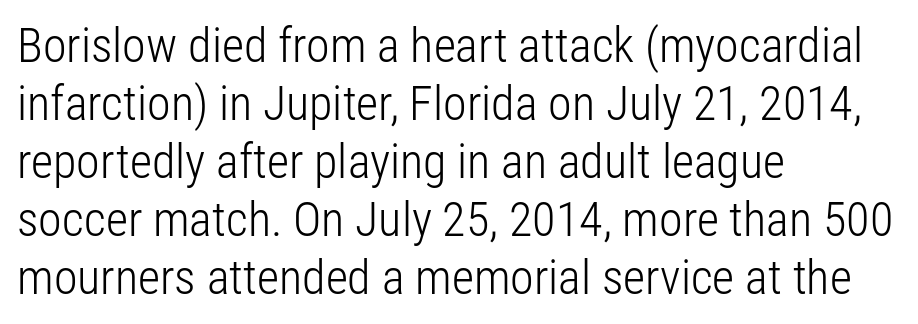
{"serif": "no", "italic": "no", "bold": "no", "weight": "light", "width": "condensed", "stroke_contrast": "low", "x_height": "medium", "monospaced": "no", "underline": "no", "align": "left", "line_spacing_ratio": 1.21, "letter_spacing": "normal", "letter_spacing_em": 0.0, "glyph_px": 48}
